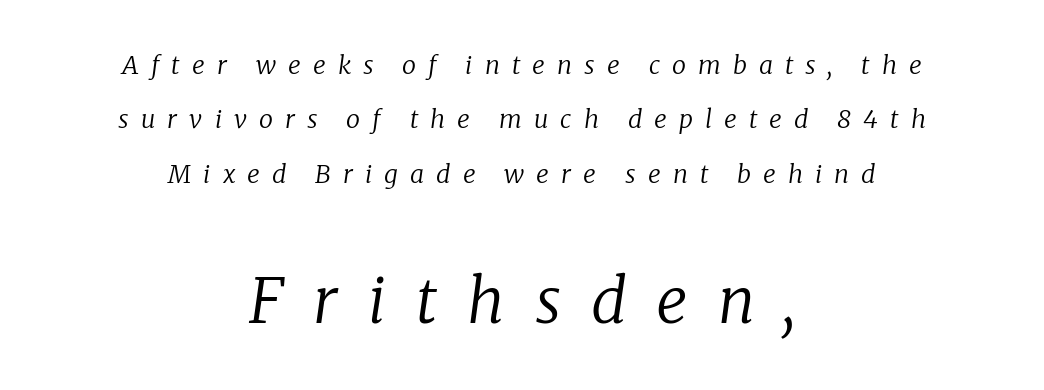
{"serif": "yes", "italic": "yes", "lean": "right", "slant_degrees": 8, "bold": "no", "weight": "regular", "width": "normal", "stroke_contrast": "low", "x_height": "medium", "monospaced": "no", "underline": "no", "align": "center", "line_spacing": "loose", "line_spacing_ratio": 2.18, "letter_spacing": "wide", "letter_spacing_em": 0.48, "larger_block": "second", "size_ratio": 2.48, "glyph_px": 62}
